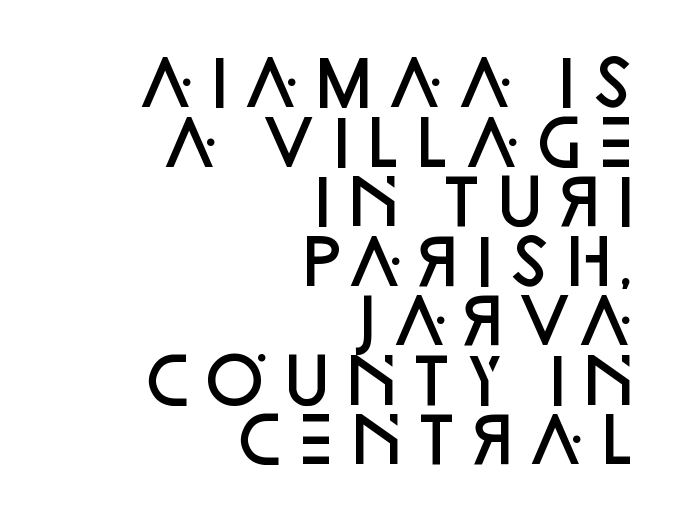
{"serif": "no", "italic": "no", "bold": "semi", "weight": "semibold", "width": "normal", "stroke_contrast": "low", "x_height": "large", "monospaced": "no", "underline": "no", "align": "right", "line_spacing": "tight", "line_spacing_ratio": 0.96, "letter_spacing": "normal", "letter_spacing_em": 0.0, "glyph_px": 62}
